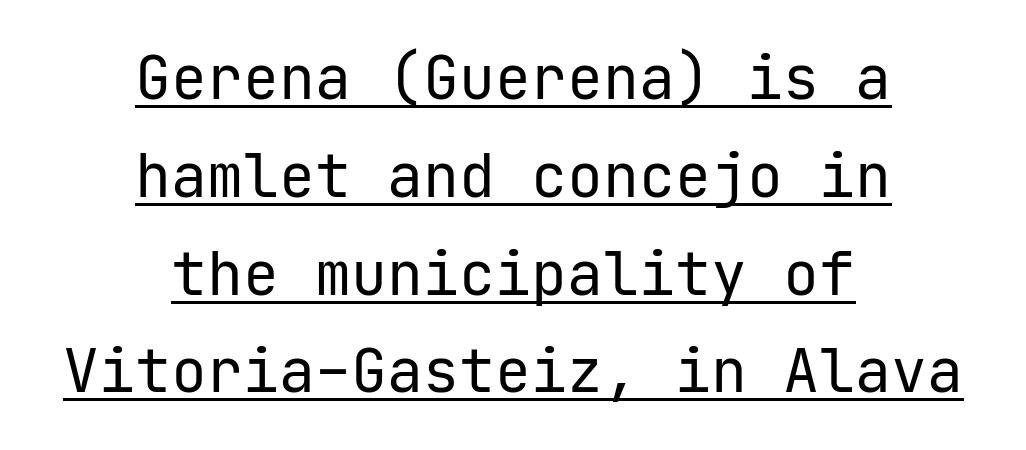
Q: Is the text bold? A: No.
Q: Is the text italic (slanted)? A: No, it is upright.
Q: Is the typeface a serif or a sans-serif typeface? A: Sans-serif.
Q: Is the text underlined? A: Yes.
Q: How is the paragraph aligned? A: Centered.
Q: Is the spacing between letters normal or unusually wide? A: Normal.
Q: Is the spacing between lines tight, normal or loose? A: Normal.
Q: Width (condensed, normal, or wide)? A: Normal.
Q: Stroke contrast? A: Low.
Q: x-height? A: Medium.
Q: Monospaced? A: Yes.
